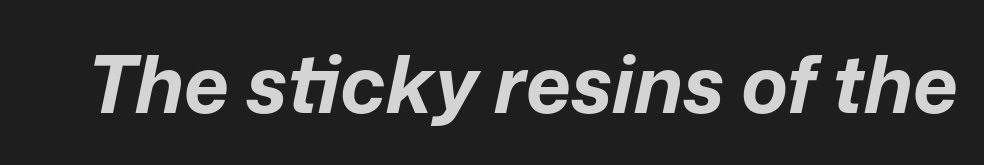
The baseline area is clear. Summary of weight: heavy, a full bold. Default kerning and tracking; the words read as compact shapes. The font's italic variant was chosen for this text.
